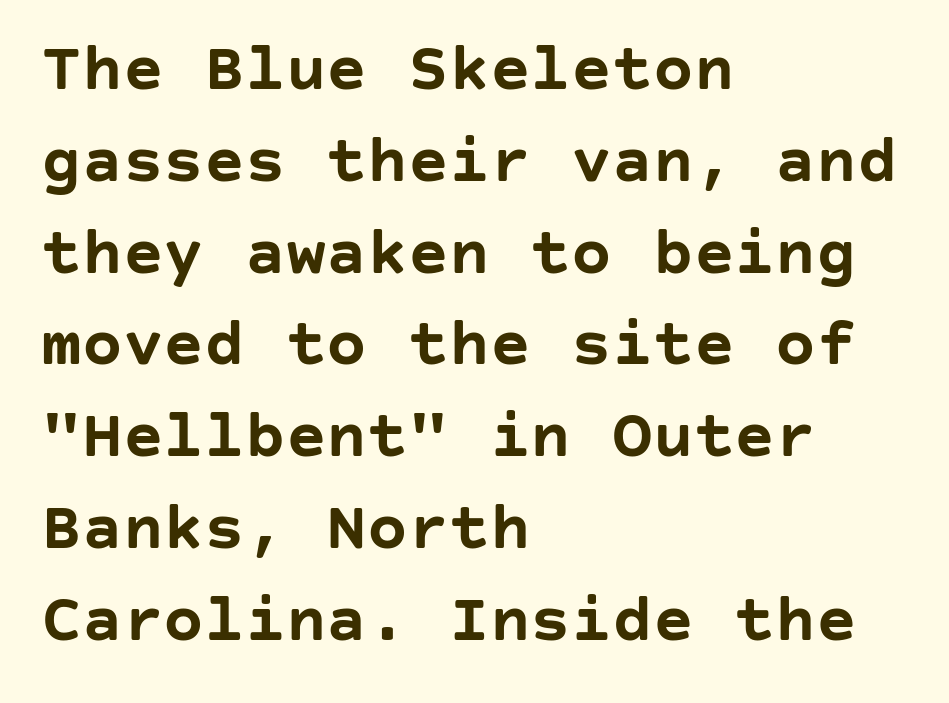
{"serif": "no", "italic": "no", "bold": "yes", "weight": "semibold", "width": "normal", "stroke_contrast": "low", "x_height": "large", "underline": "no", "align": "left", "line_spacing": "normal", "line_spacing_ratio": 1.35, "letter_spacing": "normal", "letter_spacing_em": 0.0, "glyph_px": 68}
